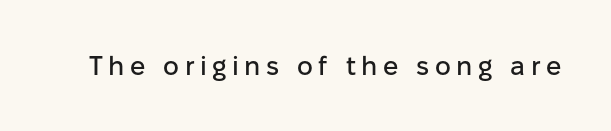
Underlining? Definitely not there. Observe the wide spacing: letters keep a clear distance from each other. Is there any slant? The stems are plumb.
